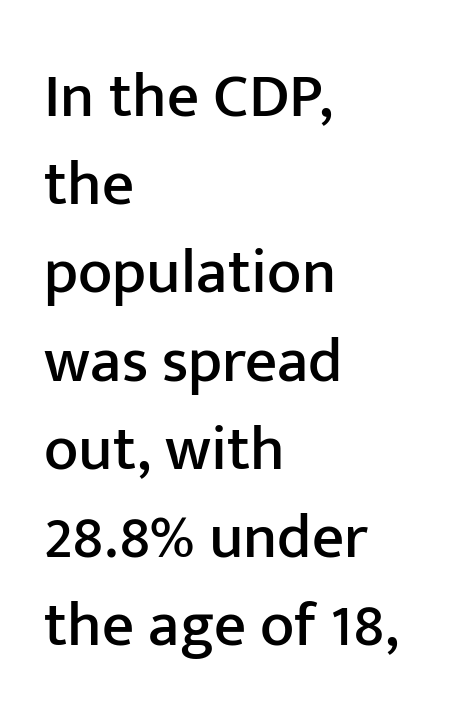
{"serif": "no", "italic": "no", "width": "normal", "stroke_contrast": "low", "x_height": "medium", "monospaced": "no", "underline": "no", "align": "left", "line_spacing": "normal", "line_spacing_ratio": 1.4, "letter_spacing": "normal", "letter_spacing_em": 0.0, "glyph_px": 63}
